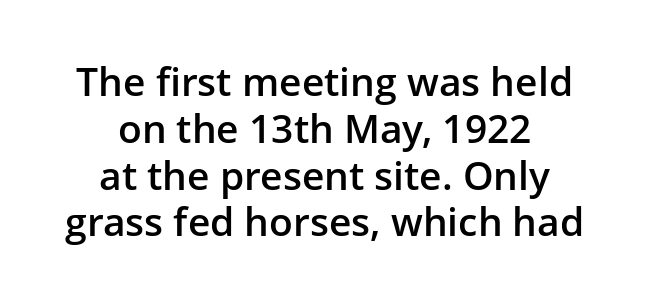
{"serif": "no", "italic": "no", "bold": "semi", "weight": "semibold", "width": "normal", "stroke_contrast": "low", "x_height": "medium", "monospaced": "no", "underline": "no", "align": "center", "line_spacing_ratio": 1.2, "letter_spacing": "normal", "letter_spacing_em": 0.0, "glyph_px": 39}
